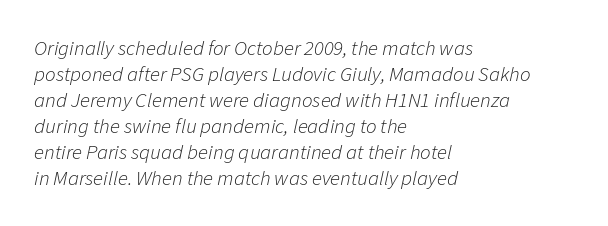
{"italic": "yes", "lean": "right", "slant_degrees": 11, "bold": "no", "underline": "no", "align": "left", "line_spacing_ratio": 1.24, "letter_spacing": "normal", "letter_spacing_em": 0.0, "glyph_px": 21}
